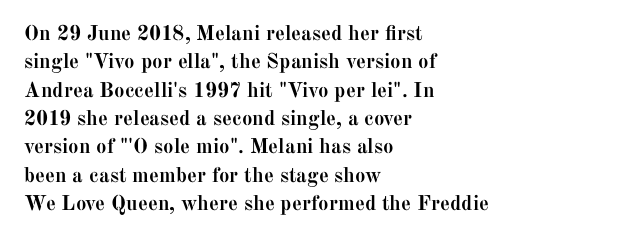
Q: Is the text bold? A: Yes.
Q: Is the text italic (slanted)? A: No, it is upright.
Q: Is the text underlined? A: No.
Q: How is the paragraph aligned? A: Left-aligned.
Q: Is the spacing between letters normal or unusually wide? A: Normal.
Q: Is the spacing between lines tight, normal or loose? A: Normal.
